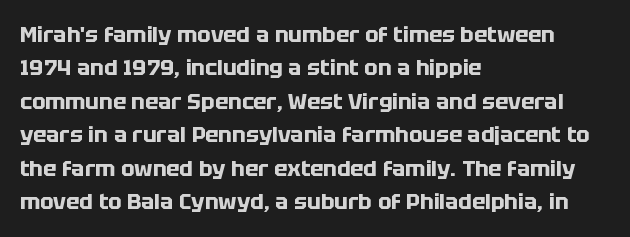
{"italic": "no", "bold": "yes", "underline": "no", "align": "left", "line_spacing": "normal", "line_spacing_ratio": 1.52, "letter_spacing": "normal", "letter_spacing_em": 0.0, "glyph_px": 22}
